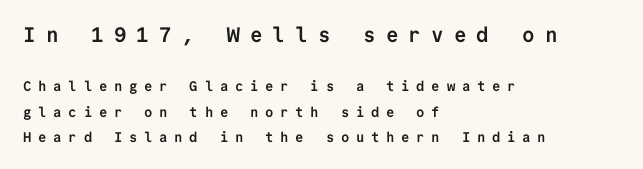
The image shows 21 px bold type, upright; set left-aligned, line spacing 1.83x, unusually wide letter spacing (+0.48 em), not underlined; the first (top) block is 1.5x larger.
